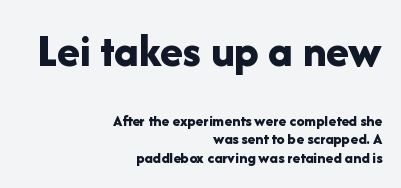
{"serif": "no", "italic": "no", "bold": "yes", "weight": "bold", "width": "normal", "stroke_contrast": "low", "x_height": "medium", "monospaced": "no", "underline": "no", "align": "right", "line_spacing": "tight", "line_spacing_ratio": 1.14, "letter_spacing": "normal", "letter_spacing_em": 0.0, "larger_block": "first", "size_ratio": 2.94, "glyph_px": 47}
